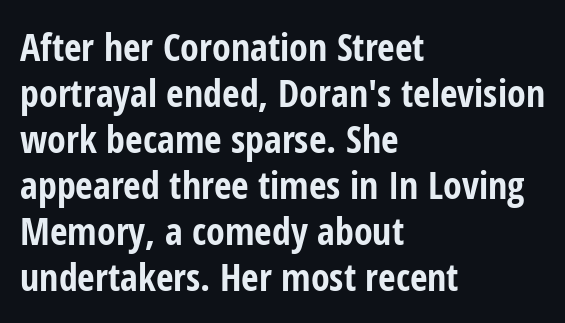
{"serif": "no", "italic": "no", "bold": "yes", "weight": "bold", "width": "condensed", "stroke_contrast": "low", "x_height": "medium", "monospaced": "no", "underline": "no", "align": "left", "line_spacing_ratio": 1.21, "letter_spacing": "normal", "letter_spacing_em": 0.0, "glyph_px": 38}
